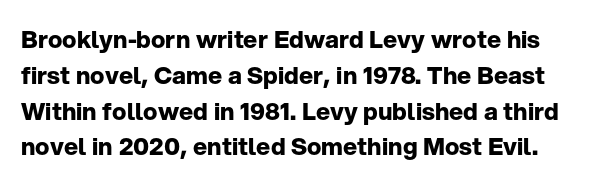
The image shows 24 px bold type, upright; set normal line spacing (1.49x), normal letter spacing, not underlined.
